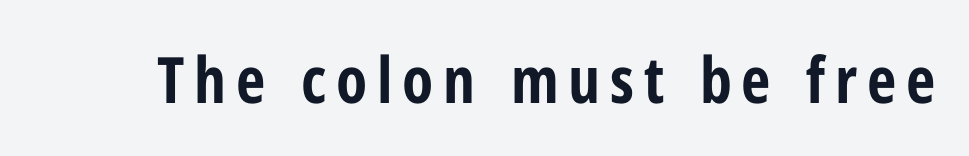
The image shows 64 px bold, condensed sans-serif type, upright; set not underlined; low stroke contrast and a medium x-height.
